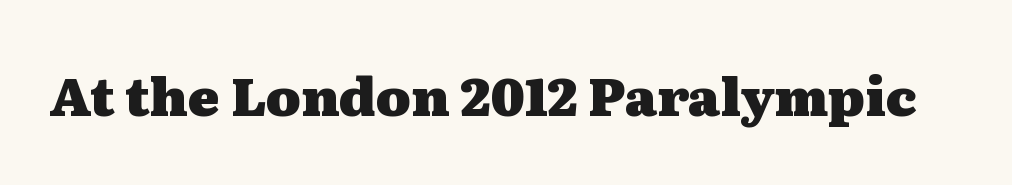
{"serif": "yes", "italic": "no", "bold": "yes", "weight": "heavy", "width": "wide", "stroke_contrast": "medium", "x_height": "medium", "monospaced": "no", "underline": "no", "letter_spacing": "normal", "letter_spacing_em": 0.0, "glyph_px": 53}
